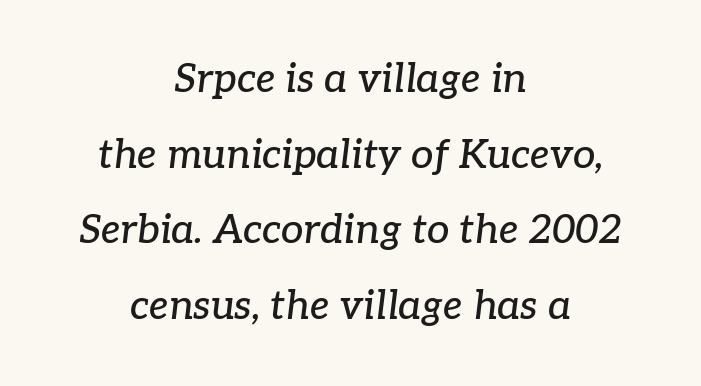
Q: Is the text italic (slanted)? A: Yes, it leans right by about 7 degrees.
Q: Is the typeface a serif or a sans-serif typeface? A: Serif.
Q: Is the text underlined? A: No.
Q: How is the paragraph aligned? A: Centered.
Q: Is the spacing between letters normal or unusually wide? A: Normal.
Q: Width (condensed, normal, or wide)? A: Normal.
Q: Stroke contrast? A: Low.
Q: x-height? A: Medium.
Q: Monospaced? A: No.
